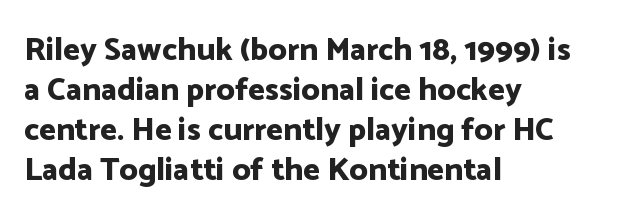
{"serif": "no", "italic": "no", "bold": "yes", "weight": "bold", "width": "normal", "stroke_contrast": "low", "x_height": "medium", "monospaced": "no", "underline": "no", "align": "left", "line_spacing": "normal", "line_spacing_ratio": 1.25, "letter_spacing": "normal", "letter_spacing_em": 0.0, "glyph_px": 32}
